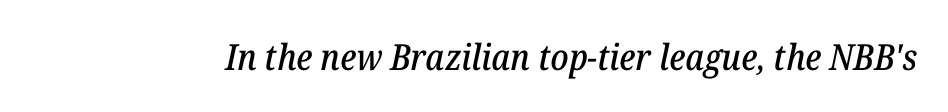
Q: Is the text italic (slanted)? A: Yes, it leans right by about 12 degrees.
Q: Is the typeface a serif or a sans-serif typeface? A: Serif.
Q: Is the text underlined? A: No.
Q: Is the spacing between letters normal or unusually wide? A: Normal.
Q: Width (condensed, normal, or wide)? A: Normal.
Q: Stroke contrast? A: Low.
Q: x-height? A: Medium.
Q: Monospaced? A: No.
